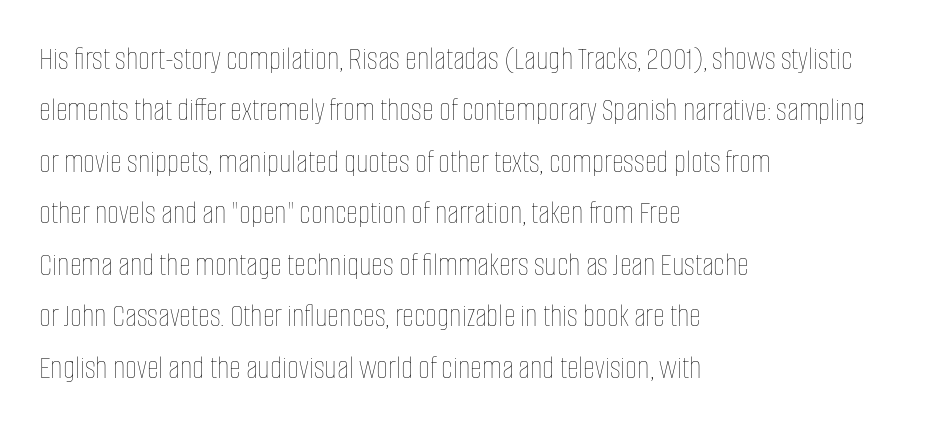
Heft: none added — not bold. If you drew a line through each stem, it would be perfectly vertical. Here the designer chose a conventional face with non-uniform glyph widths. The designer left line spacing at the default. Tracking here is standard; glyphs follow each other at the usual distance.
